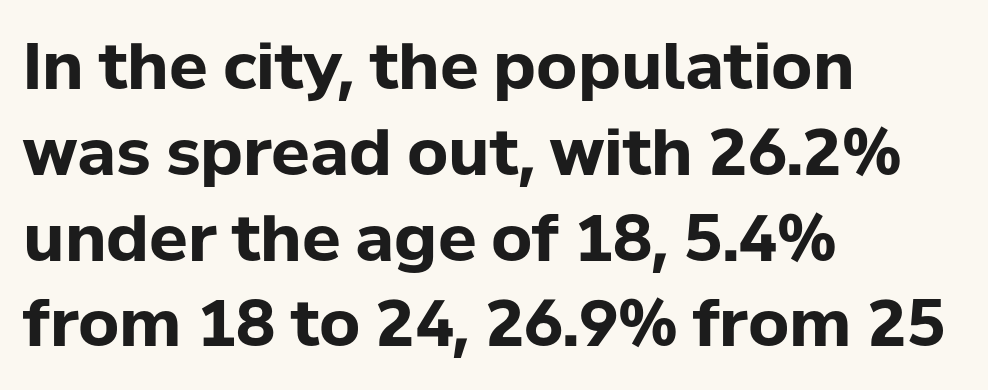
Rendered with straight, roman letterforms. The passage shown is typed in a proportional face where columns would drift. Every row of glyphs begins at an identical x-position on the left. The block of text has a typical density, with ordinary space between rows.
